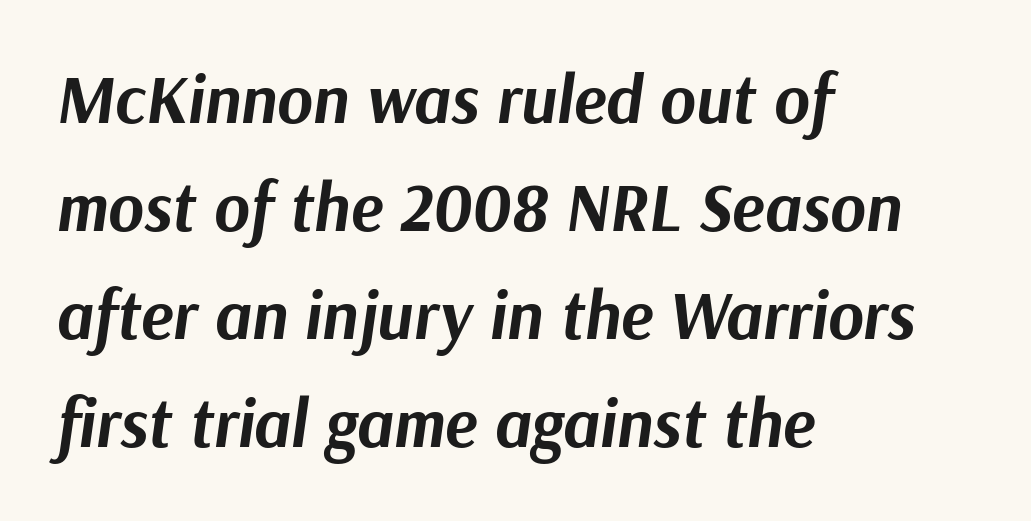
Q: Is the text bold? A: Yes.
Q: Is the text italic (slanted)? A: Yes, it leans right by about 9 degrees.
Q: Is the text underlined? A: No.
Q: How is the paragraph aligned? A: Left-aligned.
Q: Is the spacing between letters normal or unusually wide? A: Normal.
Q: Is the spacing between lines tight, normal or loose? A: Normal.
Q: Width (condensed, normal, or wide)? A: Normal.
Q: Stroke contrast? A: Medium.
Q: x-height? A: Medium.
Q: Monospaced? A: No.
